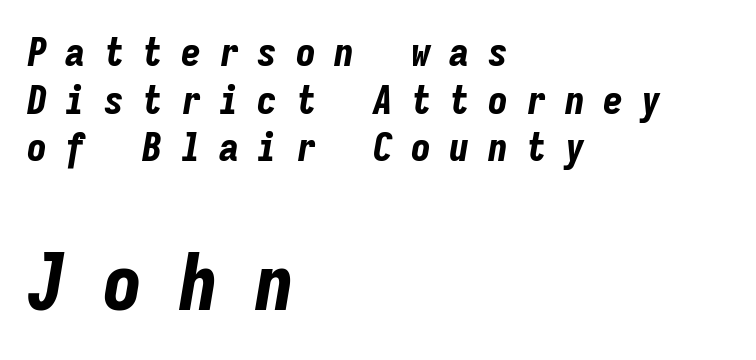
The image shows 79 px bold, condensed type, italic (leaning right), monospaced; set left-aligned, line spacing 1.19x, unusually wide letter spacing (+0.46 em), not underlined; the second (bottom) block is 1.98x larger; low stroke contrast and a medium x-height.
